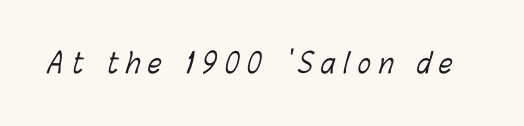
The image shows 27 px text type; set unusually wide letter spacing (+0.31 em), not underlined.
